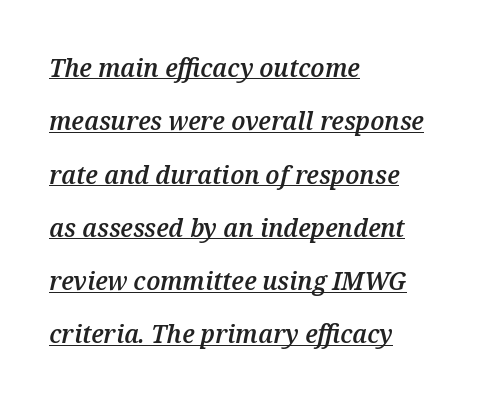
The image shows 26 px text type, italic (leaning right); set left-aligned, loose line spacing (2.05x), normal letter spacing, underlined.
